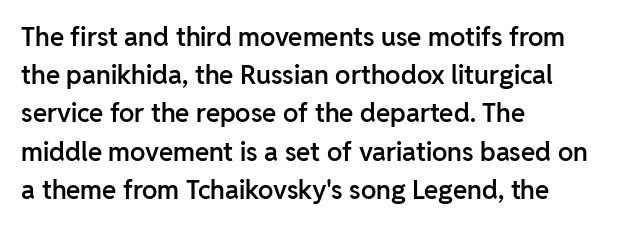
The image shows 26 px text type, upright; set left-aligned, normal line spacing (1.47x), normal letter spacing, not underlined.
